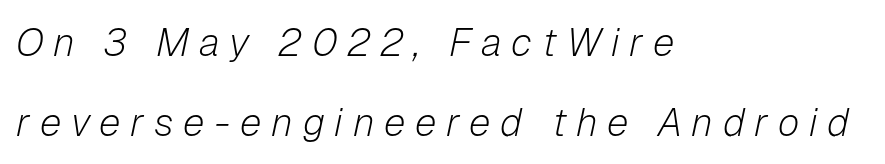
The image shows 39 px light type, italic (leaning right); set left-aligned, loose line spacing (2.05x), unusually wide letter spacing (+0.25 em), not underlined; low stroke contrast and a medium x-height.
